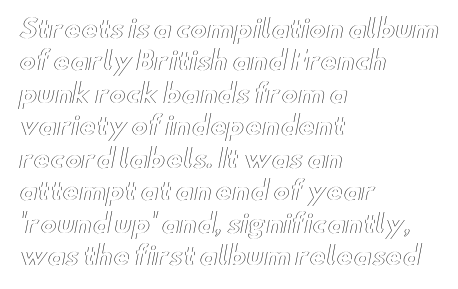
Is there much room between lines? A standard amount, neither cramped nor airy. The passage shown is not underscored anywhere. Visually the block forms a straight wall on the left and a jagged coastline on the right. This rendering leaves character spacing at its baseline value.
